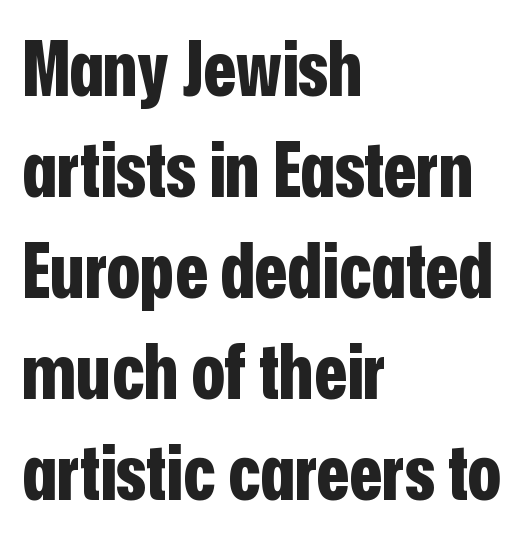
Q: Is the text bold? A: Yes.
Q: Is the text italic (slanted)? A: No, it is upright.
Q: Is the typeface a serif or a sans-serif typeface? A: Sans-serif.
Q: Is the text underlined? A: No.
Q: How is the paragraph aligned? A: Left-aligned.
Q: Is the spacing between letters normal or unusually wide? A: Normal.
Q: Is the spacing between lines tight, normal or loose? A: Normal.
Q: Width (condensed, normal, or wide)? A: Condensed.
Q: Stroke contrast? A: Low.
Q: x-height? A: Medium.
Q: Monospaced? A: No.
